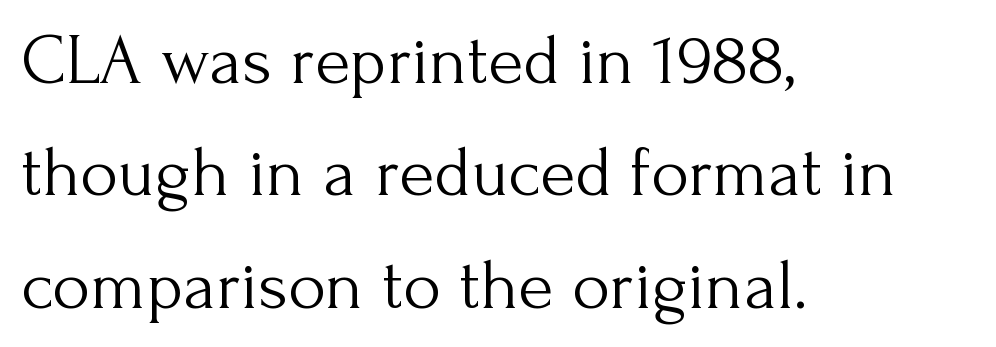
{"serif": "yes", "italic": "no", "bold": "no", "weight": "light", "width": "normal", "stroke_contrast": "medium", "x_height": "small", "monospaced": "no", "underline": "no", "align": "left", "line_spacing": "normal", "line_spacing_ratio": 1.56, "letter_spacing": "normal", "letter_spacing_em": 0.0, "glyph_px": 72}
